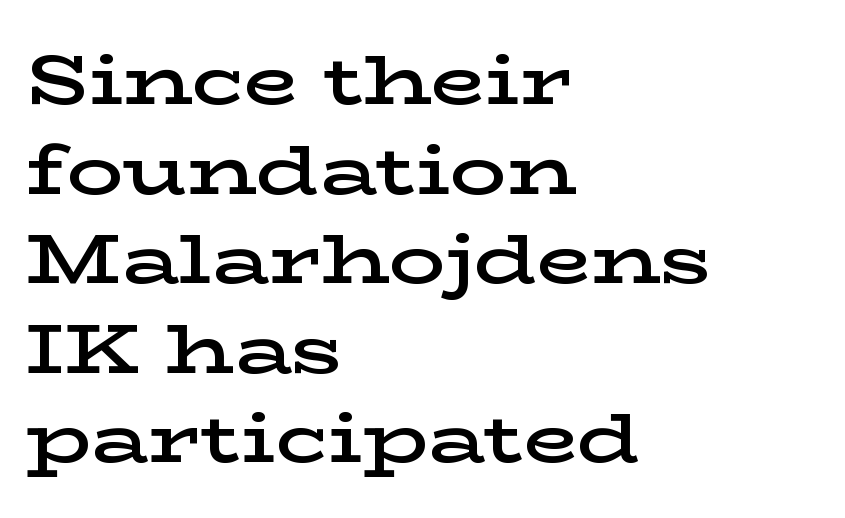
Only glyphs here, with clear space below each row. Each glyph is drawn with semibold strokes, heavier than normal yet not fully bold. Every row of glyphs begins at an identical x-position on the left. Is there any slant? The stems are plumb.
